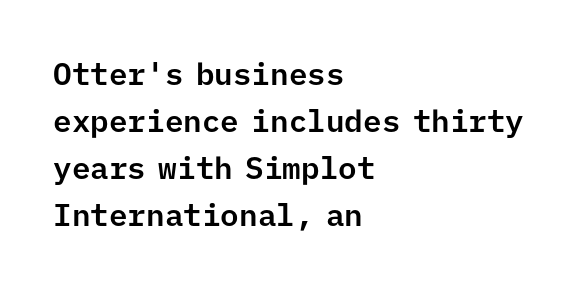
The image shows 31 px sans-serif type, upright, monospaced; set left-aligned, normal line spacing (1.52x), normal letter spacing, not underlined; low stroke contrast and a medium x-height.
